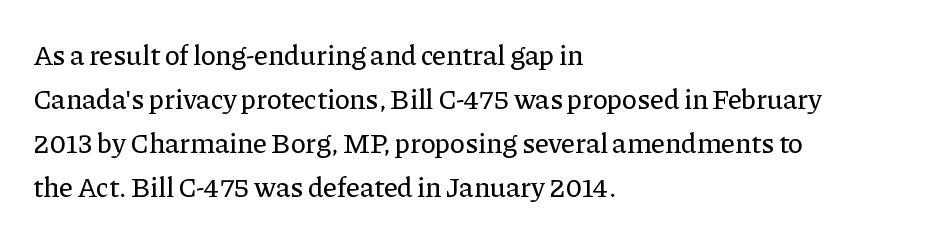
{"serif": "yes", "italic": "no", "width": "normal", "stroke_contrast": "low", "x_height": "medium", "monospaced": "no", "underline": "no", "align": "left", "line_spacing": "normal", "line_spacing_ratio": 1.57, "letter_spacing": "normal", "letter_spacing_em": 0.0, "glyph_px": 28}
